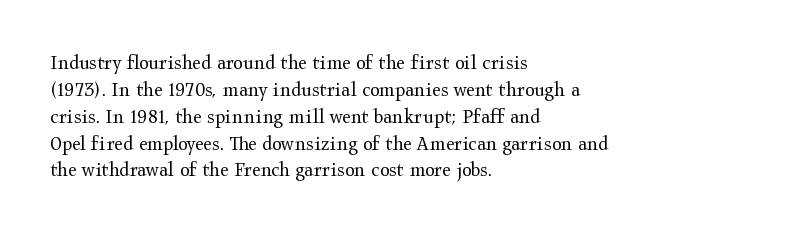
Honestly, the letter spacing is just normal — you wouldn't notice it. A student would call this left alignment; a typographer would say flush left, rag right. The font sits on the lighter half of the weight spectrum, regular included. Just letters on the line, the space beneath them empty.
